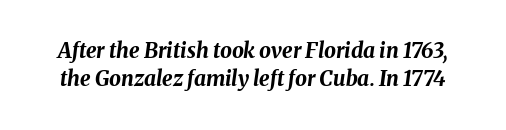
Q: Is the text bold? A: Yes.
Q: Is the text italic (slanted)? A: Yes, it leans right by about 8 degrees.
Q: Is the text underlined? A: No.
Q: Is the spacing between letters normal or unusually wide? A: Normal.
Q: Is the spacing between lines tight, normal or loose? A: Normal.
